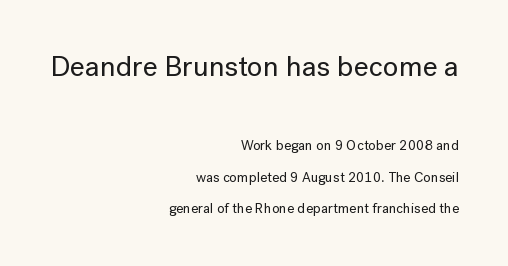
Q: Is the text italic (slanted)? A: No, it is upright.
Q: Is the typeface a serif or a sans-serif typeface? A: Sans-serif.
Q: Is the text underlined? A: No.
Q: How is the paragraph aligned? A: Right-aligned.
Q: Is the spacing between letters normal or unusually wide? A: Normal.
Q: Is the spacing between lines tight, normal or loose? A: Loose.
Q: Which block of text is set in a larger size, the first (top) or the second (bottom)? A: The first (top) one.
Q: Width (condensed, normal, or wide)? A: Normal.
Q: Stroke contrast? A: Low.
Q: x-height? A: Medium.
Q: Monospaced? A: No.
